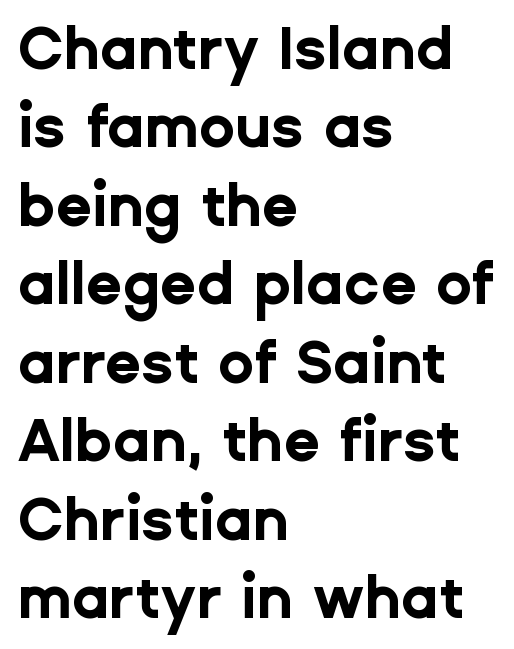
Q: Is the text bold? A: Yes.
Q: Is the text italic (slanted)? A: No, it is upright.
Q: Is the typeface a serif or a sans-serif typeface? A: Sans-serif.
Q: Is the text underlined? A: No.
Q: How is the paragraph aligned? A: Left-aligned.
Q: Is the spacing between letters normal or unusually wide? A: Normal.
Q: Is the spacing between lines tight, normal or loose? A: Normal.
Q: Width (condensed, normal, or wide)? A: Normal.
Q: Stroke contrast? A: Low.
Q: x-height? A: Medium.
Q: Monospaced? A: No.
